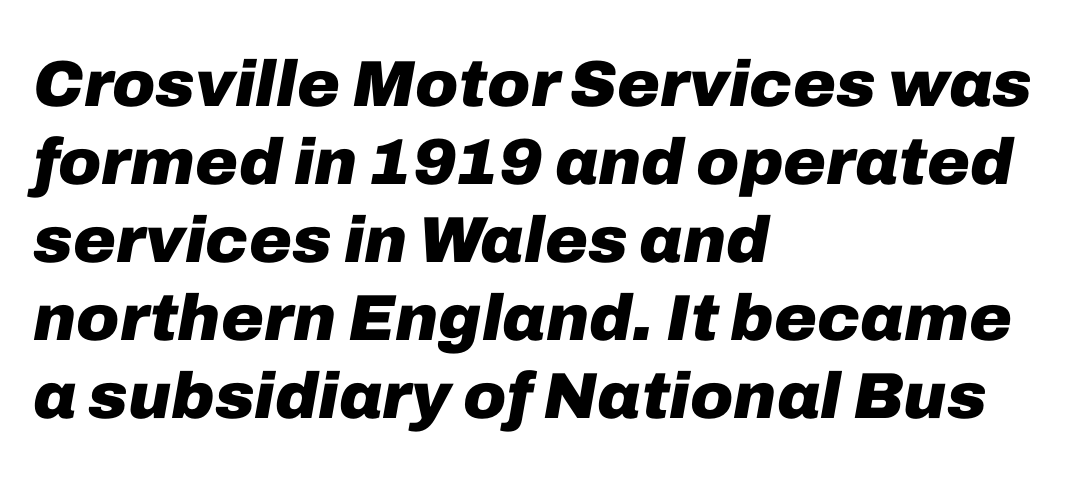
The line texture is even and compact thanks to regular tracking. Posture: slanted. Any mark beneath the type? The region is blank. Leftover space on each line is placed entirely after the last word. Spacing verdict: proportional, widths tailored to each character.
